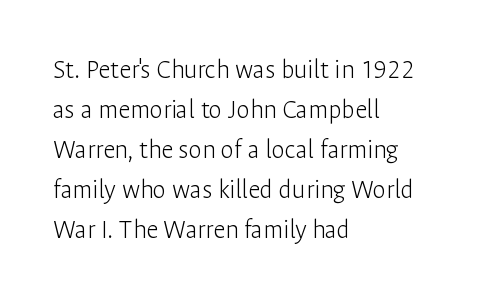
Q: Is the text bold? A: No.
Q: Is the text italic (slanted)? A: No, it is upright.
Q: Is the text underlined? A: No.
Q: How is the paragraph aligned? A: Left-aligned.
Q: Is the spacing between letters normal or unusually wide? A: Normal.
Q: Is the spacing between lines tight, normal or loose? A: Normal.
